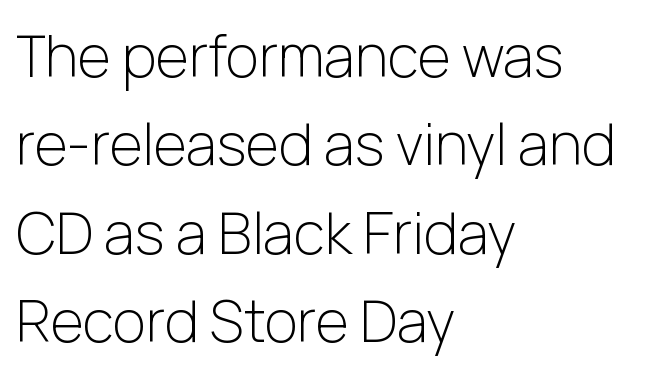
The image shows 57 px light sans-serif type, upright; set left-aligned, normal line spacing (1.55x), normal letter spacing, not underlined; low stroke contrast and a medium x-height.
